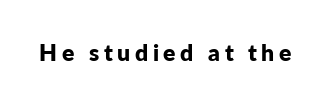
Q: Is the text bold? A: Yes.
Q: Is the text italic (slanted)? A: No, it is upright.
Q: Is the text underlined? A: No.
Q: Is the spacing between letters normal or unusually wide? A: Unusually wide.
